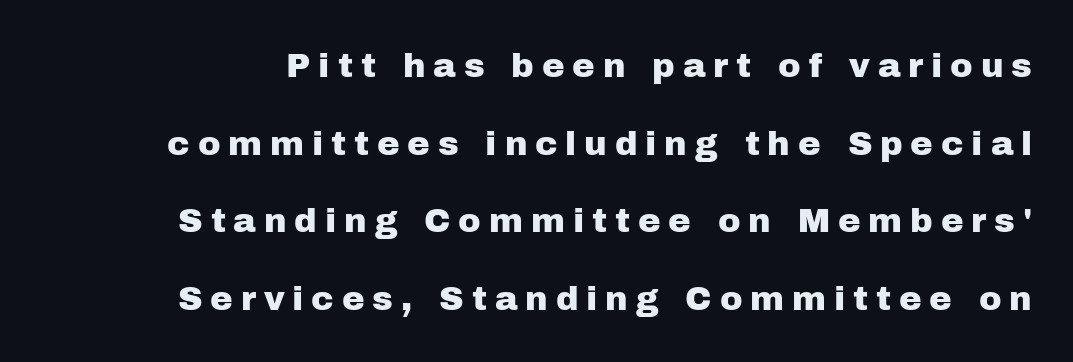
Serif or sans? Sans — the stroke terminals are bare. A typesetter would mark this as roman, not italic. Note the varied advance widths — an 'i' is clearly narrower than an 'm'. The rendering uses a large line-height, opening up the rows. Spacing between characters has been opened up far beyond the box default. Unmarked baselines from the first word to the last.
